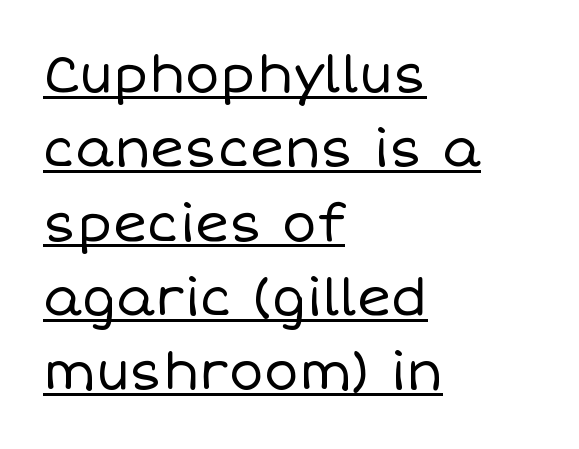
Q: Is the text bold? A: No.
Q: Is the text italic (slanted)? A: No, it is upright.
Q: Is the text underlined? A: Yes.
Q: How is the paragraph aligned? A: Left-aligned.
Q: Is the spacing between letters normal or unusually wide? A: Normal.
Q: Is the spacing between lines tight, normal or loose? A: Normal.
Q: Width (condensed, normal, or wide)? A: Normal.
Q: Stroke contrast? A: Low.
Q: x-height? A: Large.
Q: Monospaced? A: No.
